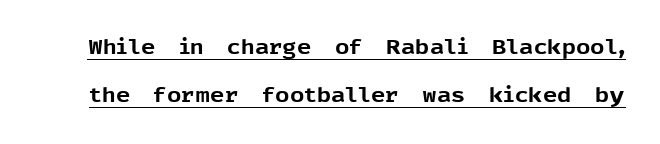
The image shows 20 px bold type, upright; set loose line spacing (2.41x), normal letter spacing, underlined.
